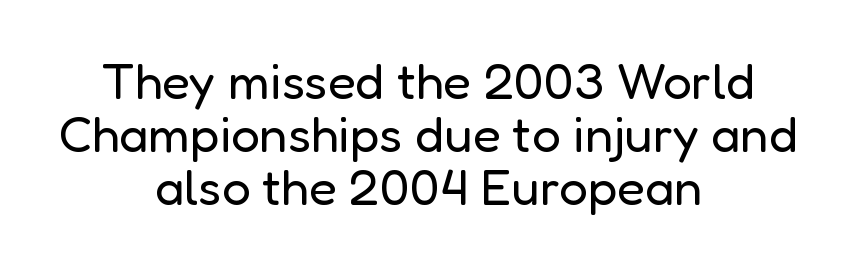
Students, observe: this is what under-led, compact text looks like. Here the glyphs are tracked normally, forming tight word shapes. Does the copy run flush right? No — it is centered line by line. The letters stand straight up with perfectly vertical stems.
